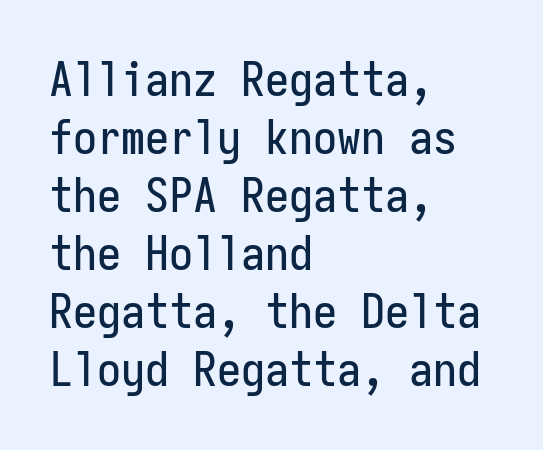
Between one letter and the next there's only the usual sliver of space. A student would call this left alignment; a typographer would say flush left, rag right. A typesetter would call this monospace, since all characters share one set width. The rendering shows plain stroke endings on the letterforms — a sans-serif design. Anything drawn beneath the words? Only blank space.
